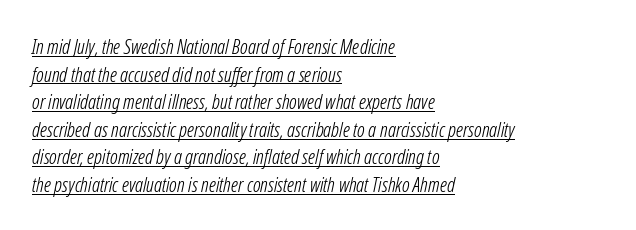
The space between consecutive lines is moderate. Honestly, the letter spacing is just normal — you wouldn't notice it. The ragged edge is on the right, which tells us the setting is flush left. These glyphs show unthickened strokes, regular width or finer. The font's italic variant was chosen for this text.
